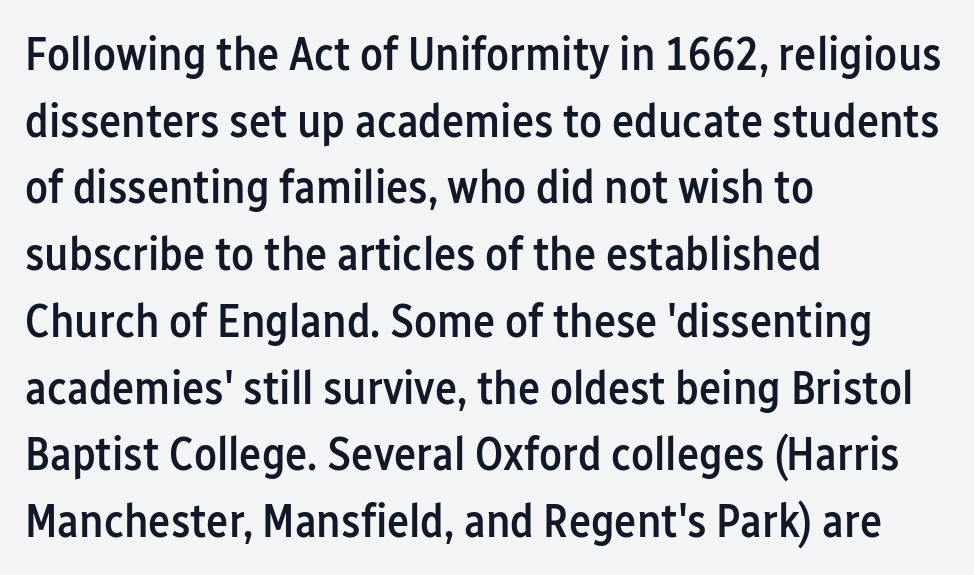
Q: Is the text bold? A: Semi-bold.
Q: Is the text italic (slanted)? A: No, it is upright.
Q: Is the typeface a serif or a sans-serif typeface? A: Sans-serif.
Q: Is the text underlined? A: No.
Q: How is the paragraph aligned? A: Left-aligned.
Q: Is the spacing between letters normal or unusually wide? A: Normal.
Q: Is the spacing between lines tight, normal or loose? A: Normal.
Q: Width (condensed, normal, or wide)? A: Condensed.
Q: Stroke contrast? A: Low.
Q: x-height? A: Medium.
Q: Monospaced? A: No.
